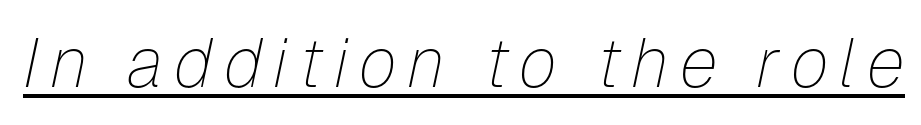
{"italic": "yes", "lean": "right", "slant_degrees": 12, "bold": "no", "weight": "thin", "width": "normal", "stroke_contrast": "low", "x_height": "medium", "monospaced": "no", "underline": "yes", "glyph_px": 69}
